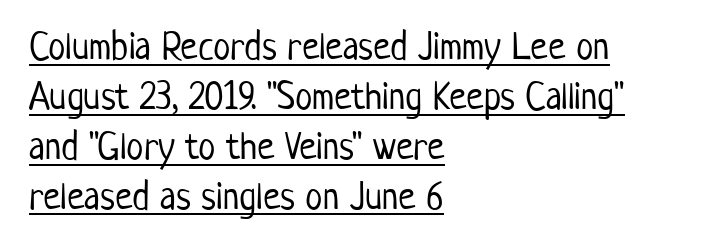
Q: Is the text bold? A: No.
Q: Is the text italic (slanted)? A: No, it is upright.
Q: Is the typeface a serif or a sans-serif typeface? A: Sans-serif.
Q: Is the text underlined? A: Yes.
Q: How is the paragraph aligned? A: Left-aligned.
Q: Is the spacing between letters normal or unusually wide? A: Normal.
Q: Is the spacing between lines tight, normal or loose? A: Normal.
Q: Width (condensed, normal, or wide)? A: Condensed.
Q: Stroke contrast? A: Low.
Q: x-height? A: Medium.
Q: Monospaced? A: No.
